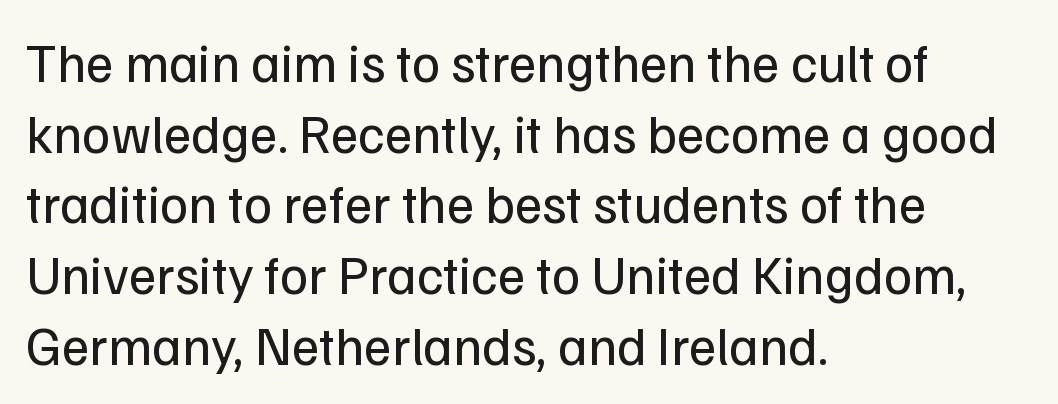
The image shows 54 px regular-weight sans-serif type, upright; set left-aligned, normal line spacing (1.31x), normal letter spacing, not underlined; low stroke contrast and a medium x-height.
